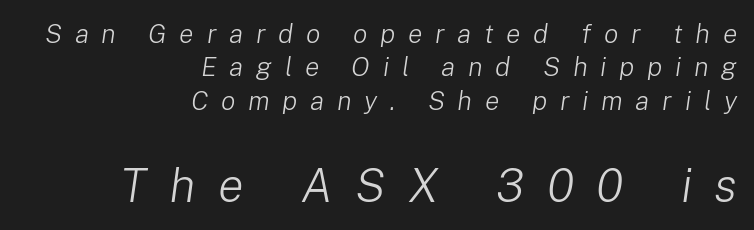
Q: Is the text bold? A: No.
Q: Is the text italic (slanted)? A: Yes, it leans right by about 8 degrees.
Q: Is the text underlined? A: No.
Q: How is the paragraph aligned? A: Right-aligned.
Q: Is the spacing between letters normal or unusually wide? A: Unusually wide.
Q: Which block of text is set in a larger size, the first (top) or the second (bottom)? A: The second (bottom) one.
Q: Width (condensed, normal, or wide)? A: Normal.
Q: Stroke contrast? A: Low.
Q: x-height? A: Medium.
Q: Monospaced? A: No.
